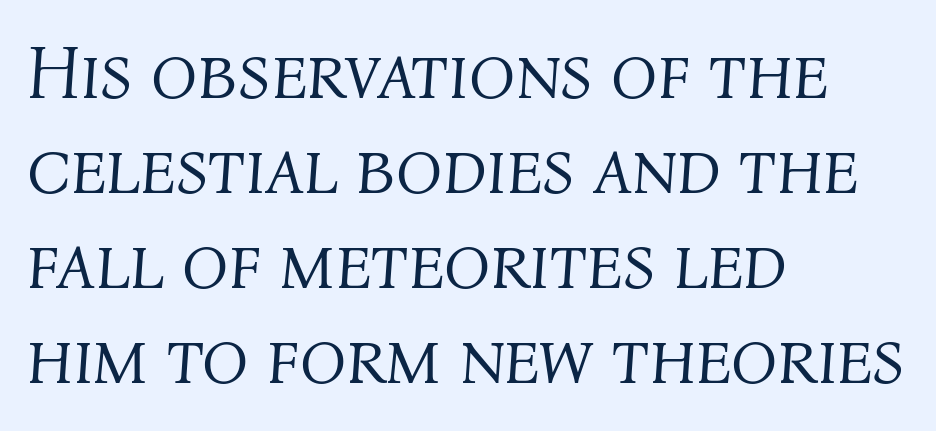
No heavy texture on the line: the type isn't bold. The gap between lines stays unmarked. Regular leading. Teacher's note: observe the even left margin — that is flush-left alignment. When letters slant like this, we call the style italic. Default kerning and tracking; the words read as compact shapes.
